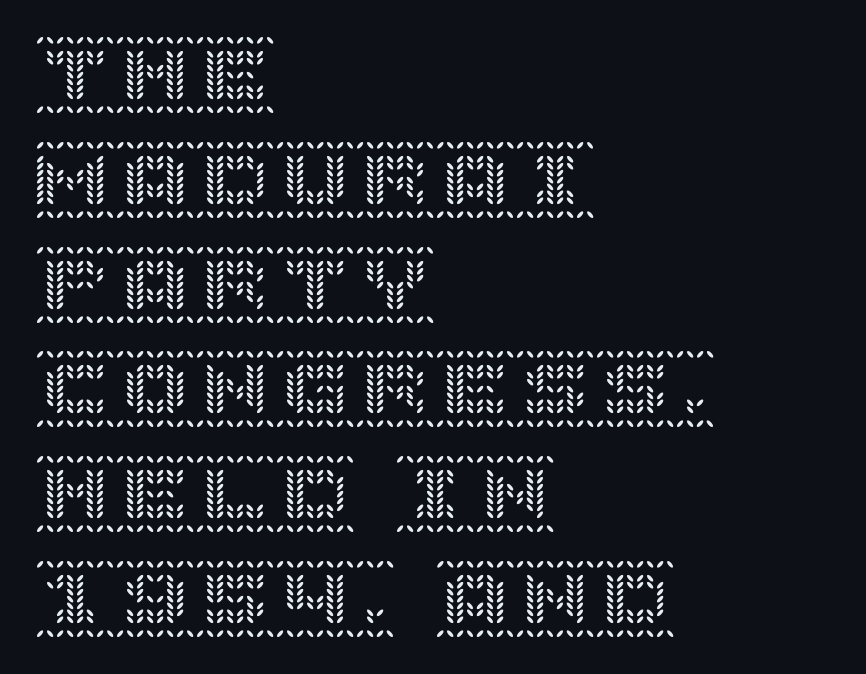
The image shows 80 px text type, upright; set left-aligned, normal line spacing (1.31x), normal letter spacing, not underlined; a large x-height.
